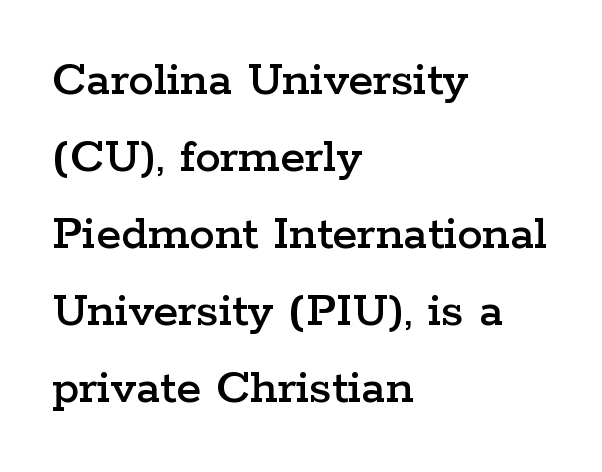
The image shows 51 px wide serif type, upright; set left-aligned, normal line spacing (1.51x), normal letter spacing, not underlined; low stroke contrast and a medium x-height.
